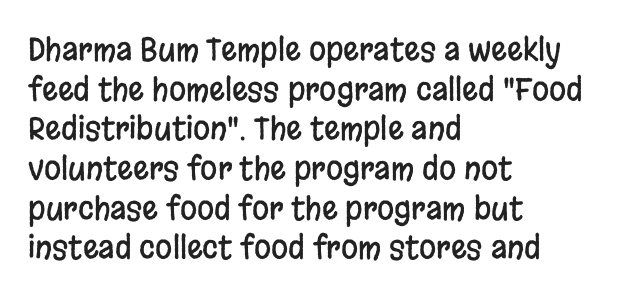
The passage shown is typed in a proportional face where columns would drift. The lettering stays uniformly vertical, giving the passage a roman look. Default kerning and tracking; the words read as compact shapes. The face used here is a sans, in the tradition of grotesques and geometrics.
